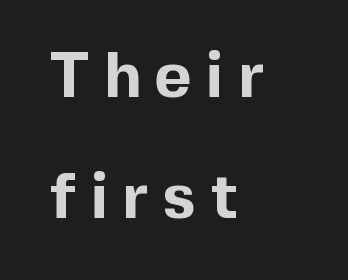
{"serif": "no", "italic": "no", "bold": "yes", "weight": "bold", "width": "normal", "x_height": "medium", "monospaced": "no", "underline": "no", "align": "left", "line_spacing_ratio": 1.89, "letter_spacing": "wide", "letter_spacing_em": 0.22, "glyph_px": 64}
